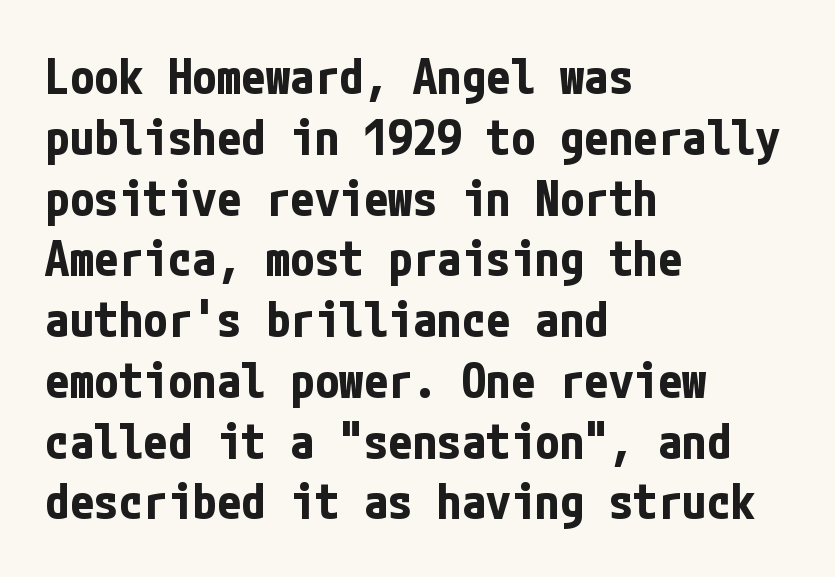
Tracking here is standard; glyphs follow each other at the usual distance. The passage is arranged the way most books set body copy — flush left. Heft: maximum for text — a bold. Is this a sans? Yes — the strokes have no serifs. The area under the type is left untouched.
